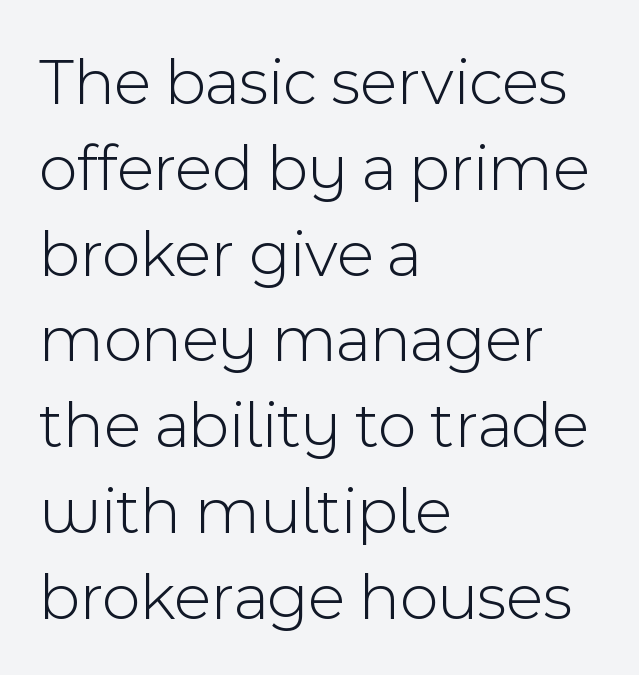
{"serif": "no", "italic": "no", "bold": "no", "weight": "light", "width": "normal", "x_height": "medium", "monospaced": "no", "underline": "no", "align": "left", "line_spacing": "normal", "line_spacing_ratio": 1.28, "letter_spacing": "normal", "letter_spacing_em": 0.0, "glyph_px": 67}
